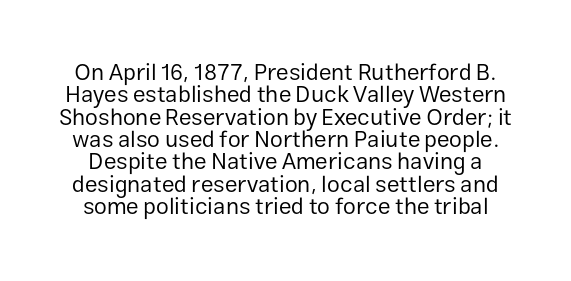
The image shows 23 px text type, upright; set tight line spacing (0.97x), normal letter spacing, not underlined.
